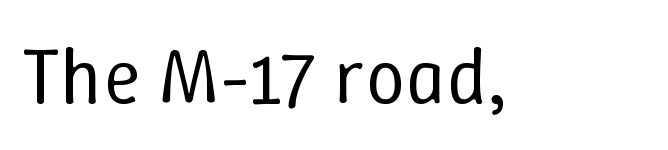
Weight class: somewhere from thin through regular. A typesetter would call this zero additional tracking. A typesetter would call this proportional, since set widths differ per character. Only glyphs here, with clear space below each row. Ordinary non-slanted type is in use.
